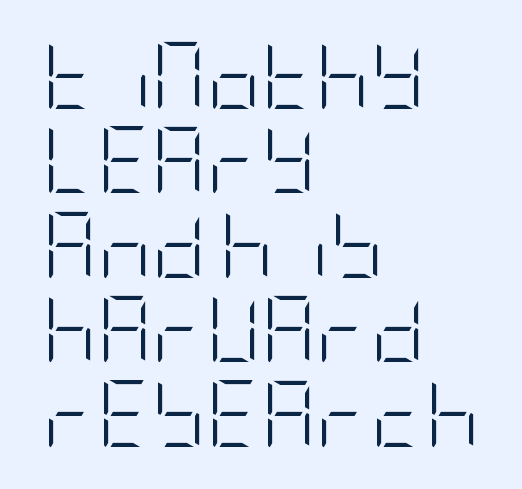
{"serif": "no", "italic": "no", "bold": "no", "weight": "light", "width": "condensed", "stroke_contrast": "low", "x_height": "large", "underline": "no", "align": "left", "line_spacing": "normal", "line_spacing_ratio": 1.26, "letter_spacing": "normal", "letter_spacing_em": 0.0, "glyph_px": 67}
